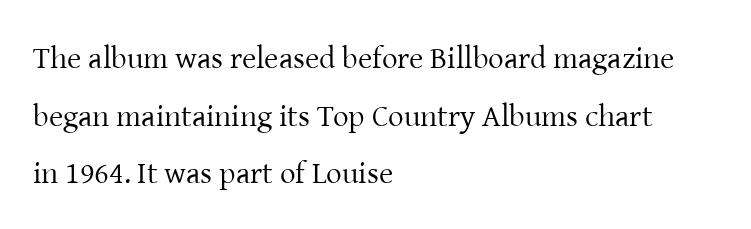
The image shows 31 px regular-weight serif type, upright; set left-aligned, line spacing 1.86x, normal letter spacing, not underlined; low stroke contrast and a medium x-height.
